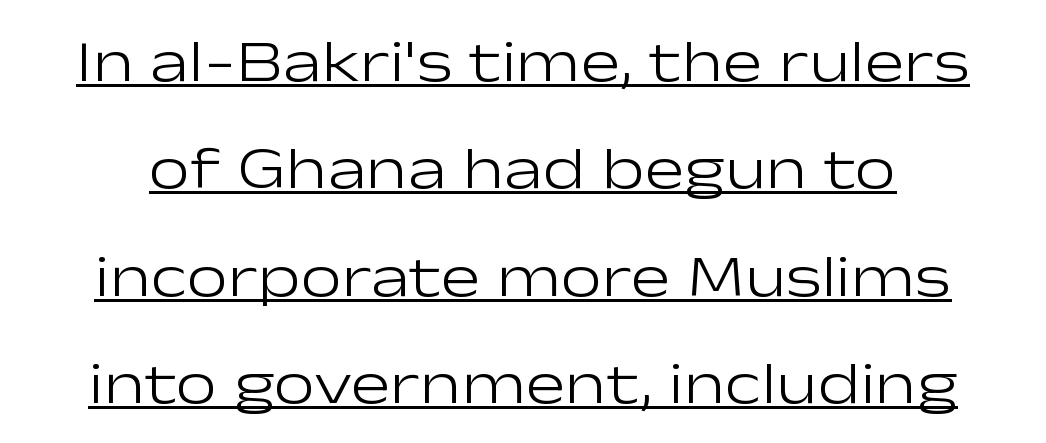
Q: Is the text bold? A: No.
Q: Is the text italic (slanted)? A: No, it is upright.
Q: Is the typeface a serif or a sans-serif typeface? A: Sans-serif.
Q: Is the text underlined? A: Yes.
Q: Is the spacing between letters normal or unusually wide? A: Normal.
Q: Width (condensed, normal, or wide)? A: Wide.
Q: Stroke contrast? A: Low.
Q: x-height? A: Medium.
Q: Monospaced? A: No.
